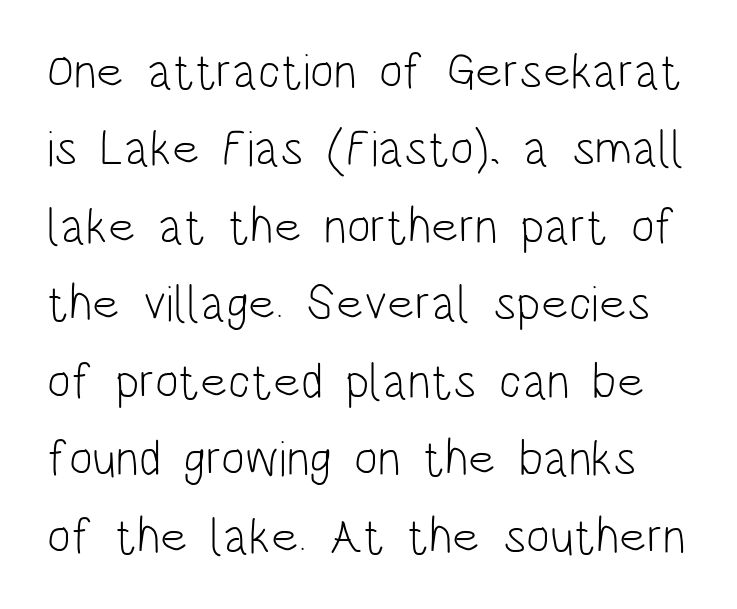
Font category for this specimen: sans-serif. The weight would be labelled regular, book, light, or lighter still. This rendering leaves character spacing at its baseline value. The line-height multiplier appears to be the usual default. Decoration check: the copy has no underline.
